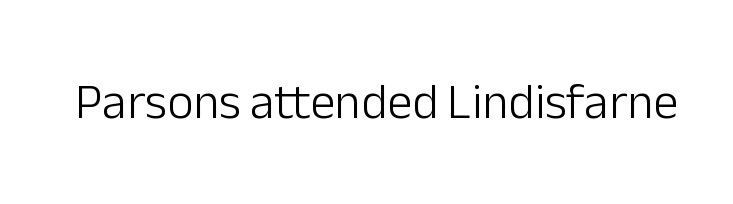
{"serif": "no", "italic": "no", "bold": "no", "weight": "light", "width": "normal", "stroke_contrast": "low", "x_height": "medium", "monospaced": "no", "underline": "no", "letter_spacing": "normal", "letter_spacing_em": 0.0, "glyph_px": 50}
